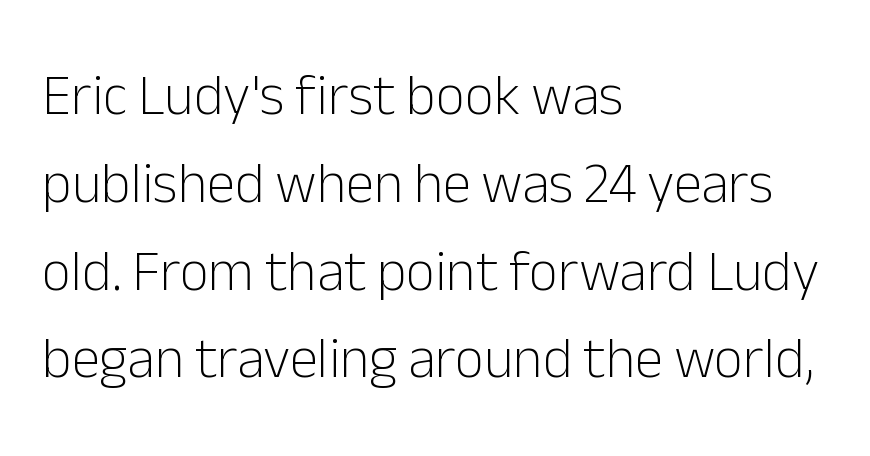
Q: Is the text bold? A: No.
Q: Is the text italic (slanted)? A: No, it is upright.
Q: Is the typeface a serif or a sans-serif typeface? A: Sans-serif.
Q: Is the text underlined? A: No.
Q: How is the paragraph aligned? A: Left-aligned.
Q: Is the spacing between letters normal or unusually wide? A: Normal.
Q: Is the spacing between lines tight, normal or loose? A: Normal.
Q: Width (condensed, normal, or wide)? A: Normal.
Q: Stroke contrast? A: Low.
Q: x-height? A: Medium.
Q: Monospaced? A: No.
